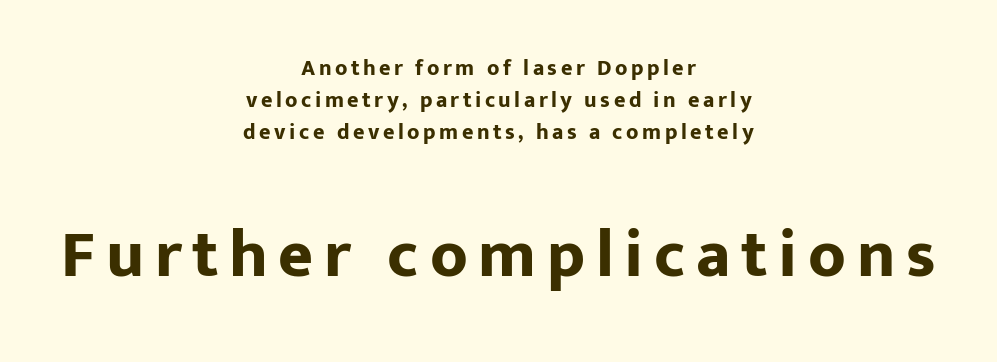
The image shows 67 px bold sans-serif type, upright; set centered, normal line spacing (1.46x), not underlined; the second (bottom) block is 3.05x larger; low stroke contrast and a medium x-height.
